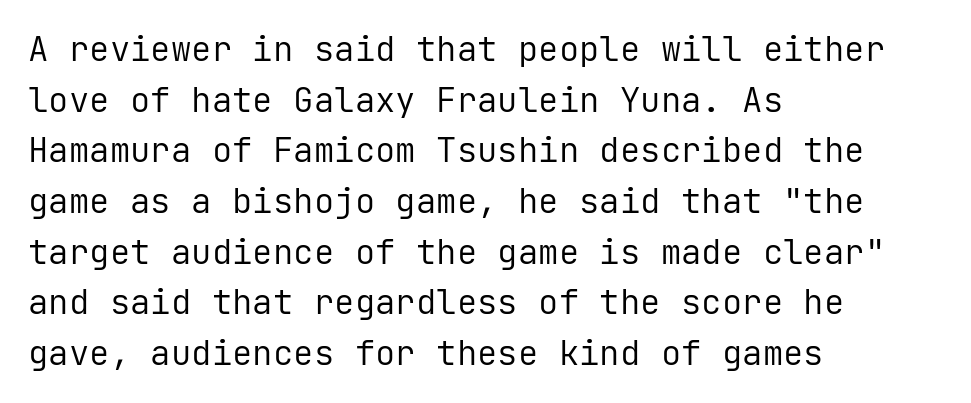
{"serif": "no", "italic": "no", "bold": "no", "weight": "regular", "width": "normal", "stroke_contrast": "low", "x_height": "medium", "monospaced": "yes", "underline": "no", "align": "left", "line_spacing": "normal", "line_spacing_ratio": 1.49, "letter_spacing": "normal", "letter_spacing_em": 0.0, "glyph_px": 34}
